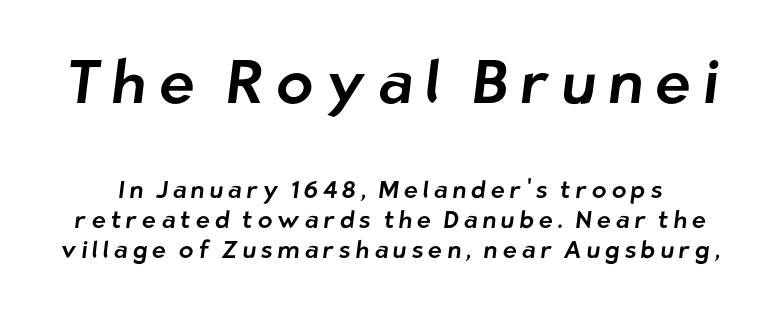
{"serif": "no", "width": "normal", "stroke_contrast": "low", "x_height": "medium", "monospaced": "no", "underline": "no", "line_spacing_ratio": 1.24, "letter_spacing": "wide", "letter_spacing_em": 0.2, "larger_block": "first", "size_ratio": 2.54, "glyph_px": 61}
